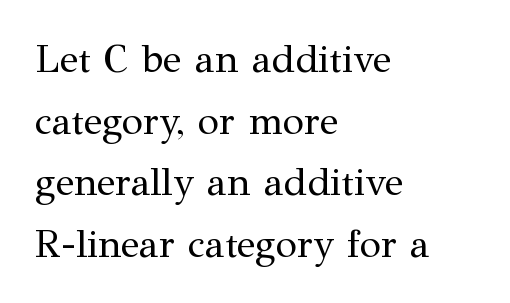
{"serif": "yes", "italic": "no", "bold": "no", "weight": "regular", "width": "normal", "stroke_contrast": "medium", "x_height": "medium", "monospaced": "no", "underline": "no", "align": "left", "line_spacing": "normal", "line_spacing_ratio": 1.58, "letter_spacing": "normal", "letter_spacing_em": 0.0, "glyph_px": 39}
